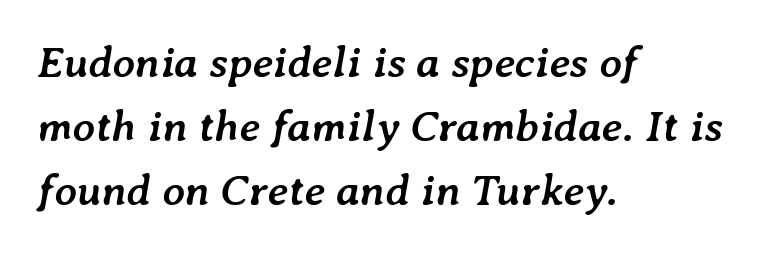
The image shows 44 px semibold type, italic (leaning right); set left-aligned, normal line spacing (1.45x), normal letter spacing, not underlined; low stroke contrast and a medium x-height.
